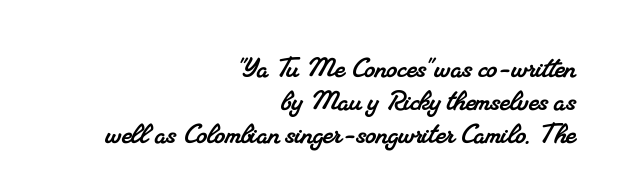
{"serif": "yes", "width": "normal", "stroke_contrast": "medium", "x_height": "small", "monospaced": "no", "underline": "no", "align": "right", "line_spacing": "tight", "line_spacing_ratio": 0.97, "letter_spacing": "normal", "letter_spacing_em": 0.0, "glyph_px": 34}
